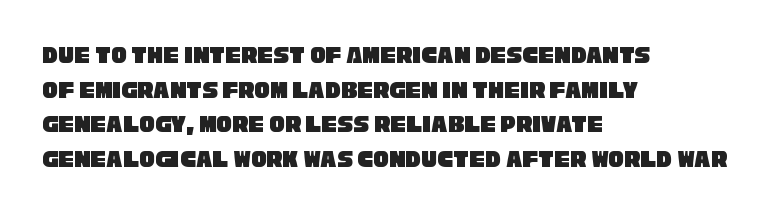
Q: Is the text underlined? A: No.
Q: How is the paragraph aligned? A: Left-aligned.
Q: Is the spacing between letters normal or unusually wide? A: Normal.
Q: Is the spacing between lines tight, normal or loose? A: Normal.
